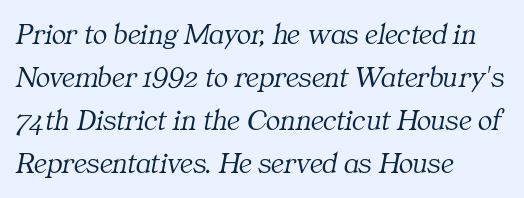
Q: Is the text bold? A: No.
Q: Is the text italic (slanted)? A: Yes, it leans right by about 11 degrees.
Q: Is the typeface a serif or a sans-serif typeface? A: Serif.
Q: Is the text underlined? A: No.
Q: How is the paragraph aligned? A: Left-aligned.
Q: Is the spacing between letters normal or unusually wide? A: Normal.
Q: Is the spacing between lines tight, normal or loose? A: Normal.
Q: Width (condensed, normal, or wide)? A: Normal.
Q: Stroke contrast? A: Medium.
Q: x-height? A: Medium.
Q: Monospaced? A: No.
